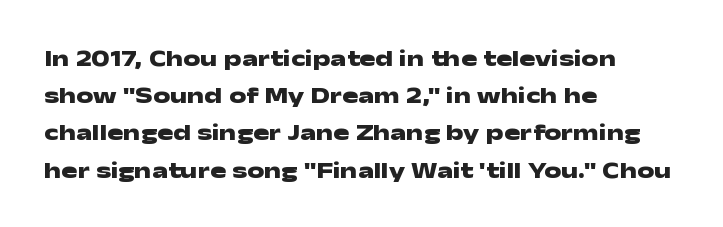
The passage shown has conventional tracking throughout. Underline: absent. The lines in this sample share a left origin and differ only in where they stop. These lines carry a lot of weight — the face is fully bold. Leading: standard. Characters remain perfectly vertical along every line.
